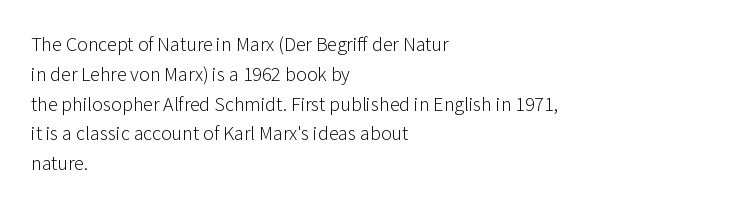
Rule under the text: the space is simply empty. Upright lettering throughout. This rendering leaves character spacing at its baseline value. If you drew a ruler down the left edge, every line would touch it. Is there much room between lines? A standard amount, neither cramped nor airy. This reads as an unemphasized weight, regular at the heaviest.
